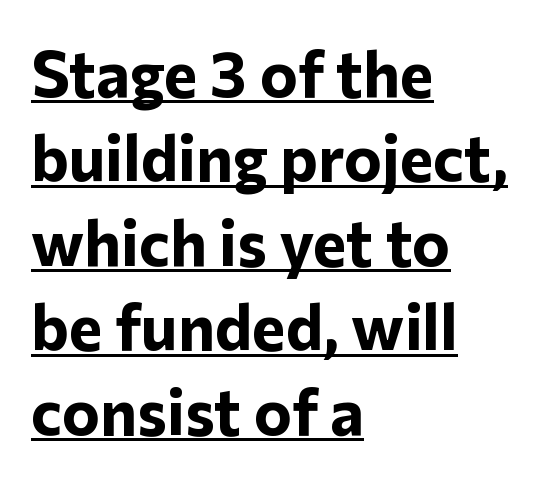
The image shows 64 px bold sans-serif type, upright; set left-aligned, normal line spacing (1.32x), normal letter spacing, underlined; low stroke contrast and a medium x-height.
